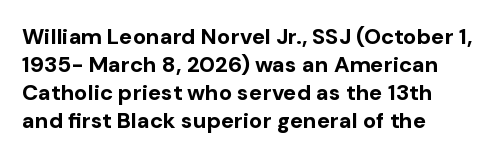
The image shows 22 px bold type, upright; set left-aligned, normal line spacing (1.28x), normal letter spacing, not underlined.
